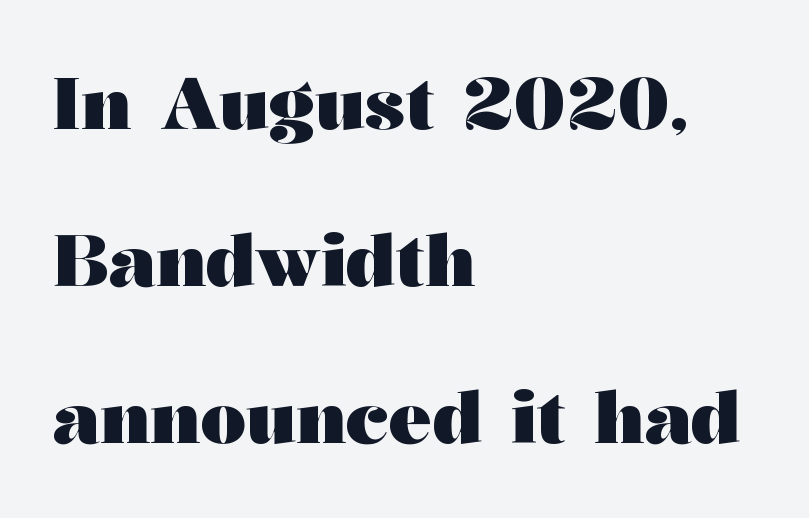
The image shows 72 px heavy, wide serif type, upright; set left-aligned, loose line spacing (2.18x), normal letter spacing, not underlined; medium stroke contrast and a medium x-height.
